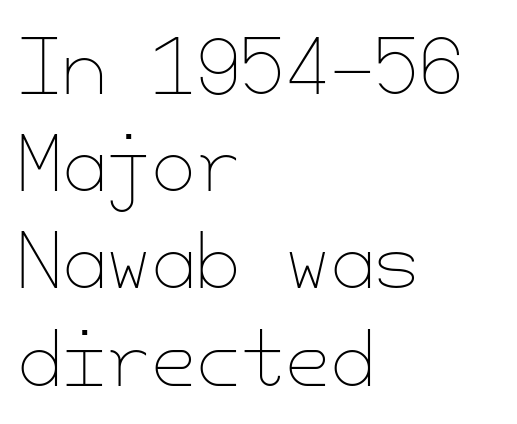
{"italic": "no", "bold": "no", "weight": "thin", "width": "normal", "stroke_contrast": "low", "x_height": "small", "underline": "no", "align": "left", "line_spacing": "normal", "line_spacing_ratio": 1.35, "letter_spacing": "normal", "letter_spacing_em": 0.0, "glyph_px": 72}
